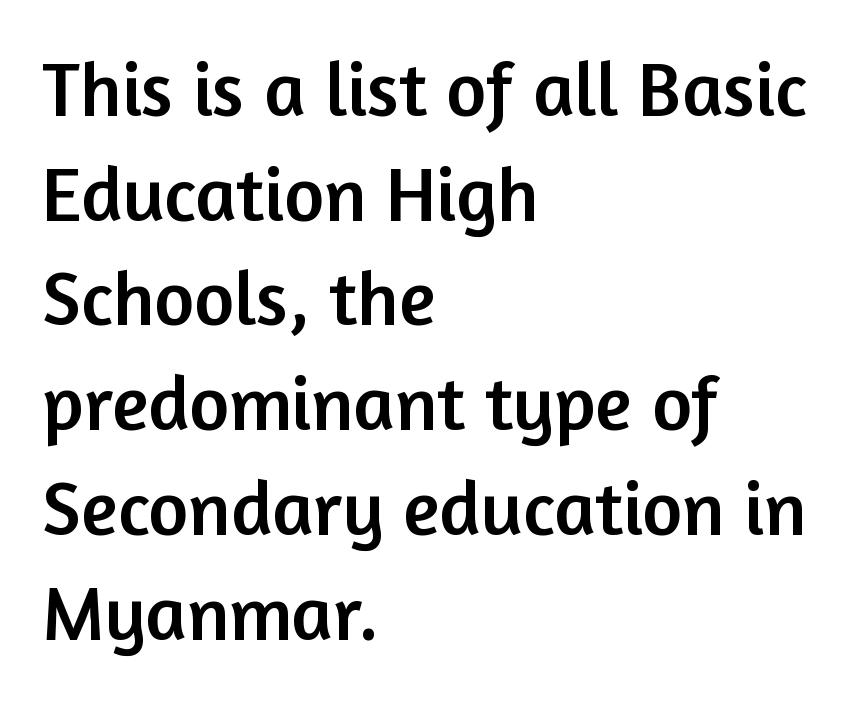
Rendered with straight, roman letterforms. Each word holds together tightly as a unit, with standard inter-letter gaps. Spacing verdict: proportional, widths tailored to each character. Is this a sans? Yes — the strokes have no serifs. The text block is weighted toward the left margin, trailing off unevenly rightward. Lines of text with bare space underneath.
